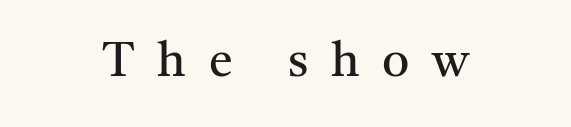
Does the copy run flush right? No — it is centered line by line. The specimen omits any rule beneath the text block's lines. The type sits square on the baseline with zero lean. Typographically, this falls in the serif category. Is the type heavy? It reads as light-to-regular instead.
